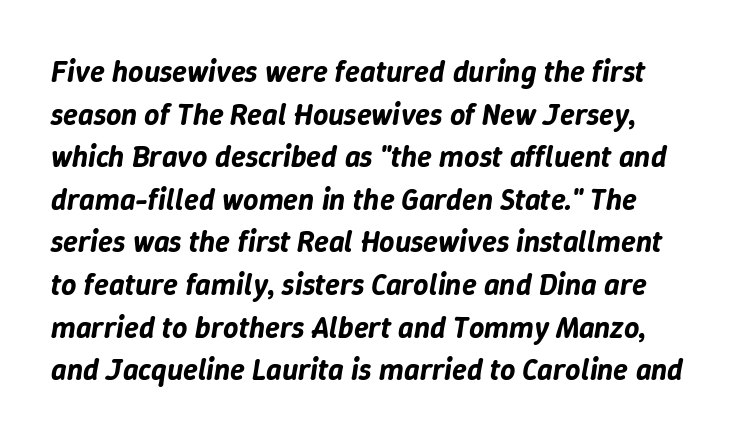
The image shows 30 px text type, italic (leaning right); set normal line spacing (1.42x), normal letter spacing, not underlined; low stroke contrast and a medium x-height.
